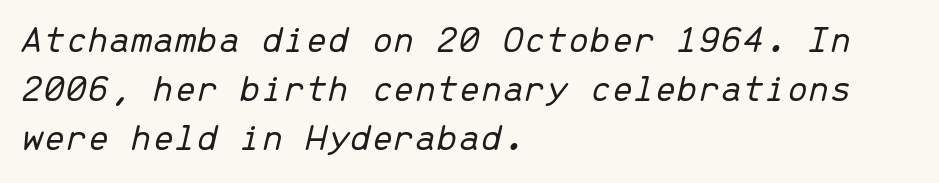
The image shows 39 px light type, italic (leaning right), monospaced; set left-aligned, normal line spacing (1.26x), normal letter spacing, not underlined; low stroke contrast and a medium x-height.
